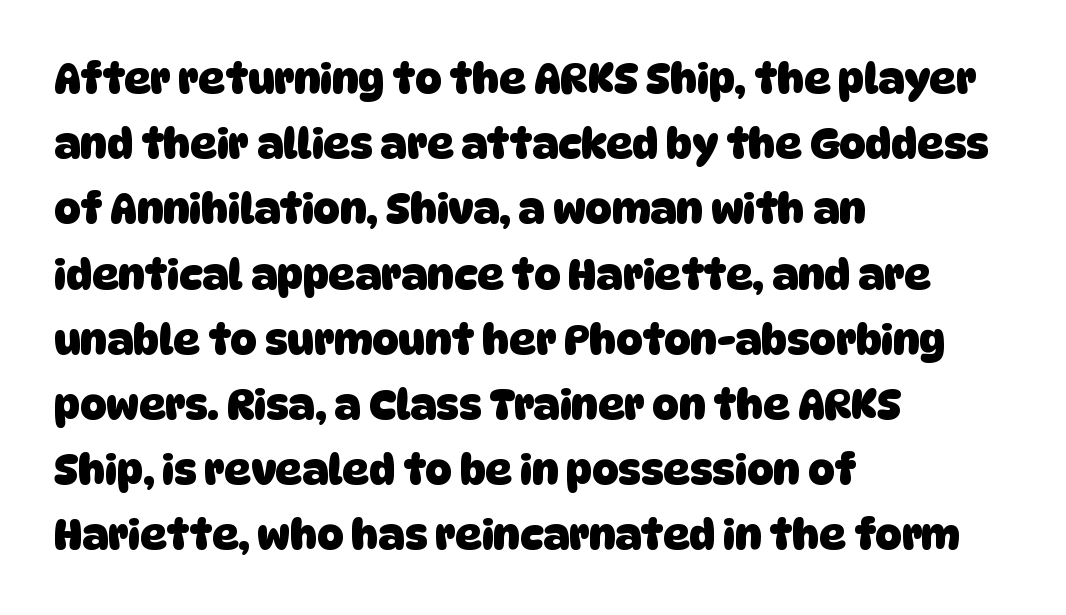
Clear beneath every line of the passage. To sum up the face: it is a sans, with no serifs. The letters advance in unequal steps, a hallmark of proportional type. Compared with an ordinary text face, these strokes are far heavier — a full bold. In CSS terms this would be text-align: left.
